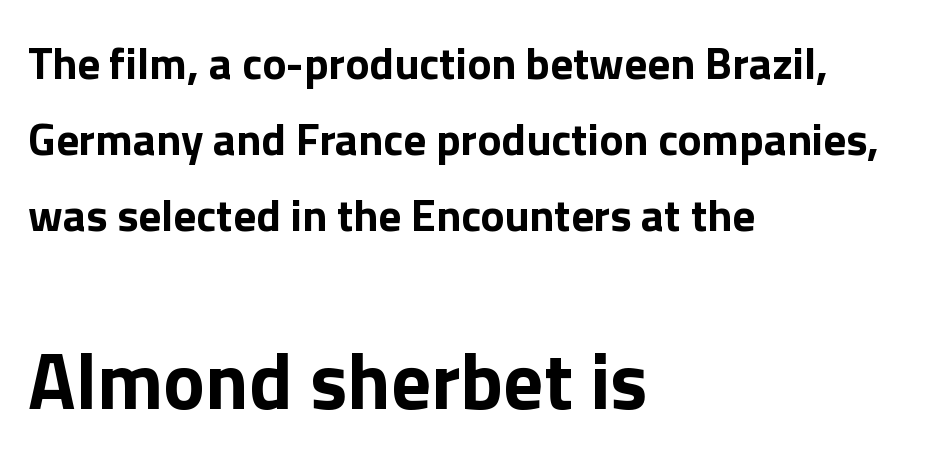
{"serif": "no", "italic": "no", "bold": "yes", "weight": "bold", "width": "normal", "x_height": "medium", "monospaced": "no", "underline": "no", "align": "left", "line_spacing": "normal", "line_spacing_ratio": 1.69, "letter_spacing": "normal", "letter_spacing_em": 0.0, "larger_block": "second", "size_ratio": 1.76, "glyph_px": 79}
